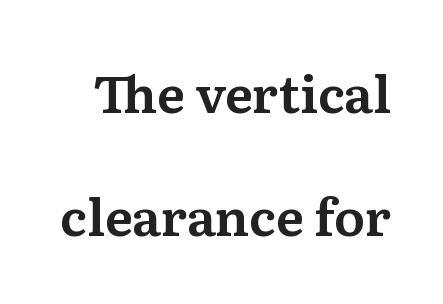
{"serif": "yes", "italic": "no", "width": "normal", "stroke_contrast": "medium", "x_height": "medium", "monospaced": "no", "underline": "no", "line_spacing": "loose", "line_spacing_ratio": 2.41, "letter_spacing": "normal", "letter_spacing_em": 0.0, "glyph_px": 51}
